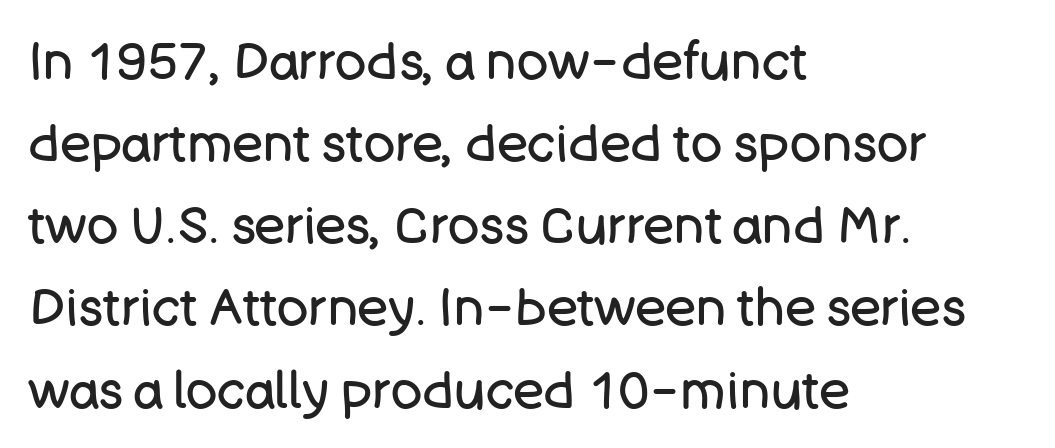
The baseline area is clear. Is there much room between lines? A standard amount, neither cramped nor airy. Leftover space on each line is placed entirely after the last word. Unlike italic type, these characters show no tilt at all.
